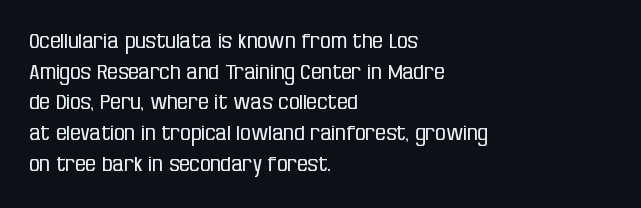
The strip under each line holds only bare page. The lines in this sample share a left origin and differ only in where they stop. The block of text has a typical density, with ordinary space between rows. A typesetter would call this zero additional tracking. Each stroke keeps to a modest, everyday thickness or less. Style check: upright.
